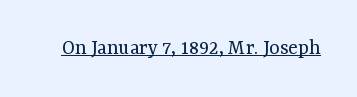
Does a line run under the words? Yes, clearly. Each word holds together tightly as a unit, with standard inter-letter gaps. When letters stand straight like this, we call the style roman or upright. Compared with a typical body face, this is equally light or lighter still.
